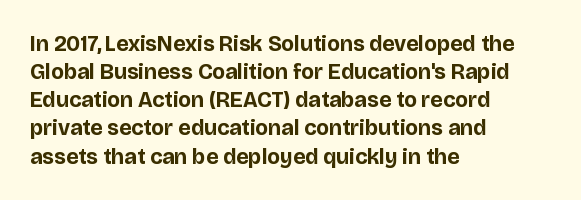
{"italic": "no", "bold": "yes", "underline": "no", "align": "left", "line_spacing": "normal", "line_spacing_ratio": 1.28, "letter_spacing": "normal", "letter_spacing_em": 0.0, "glyph_px": 22}
